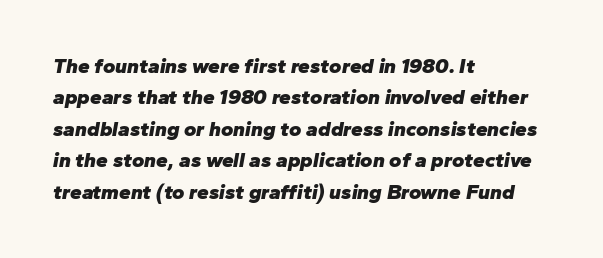
{"italic": "yes", "lean": "right", "slant_degrees": 10, "bold": "yes", "underline": "no", "align": "left", "line_spacing": "normal", "line_spacing_ratio": 1.5, "letter_spacing": "normal", "letter_spacing_em": 0.0, "glyph_px": 21}
